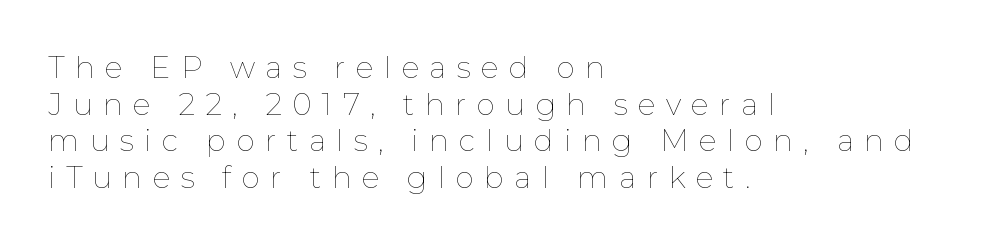
The image shows 30 px thin type, upright; set left-aligned, line spacing 1.22x, unusually wide letter spacing (+0.34 em), not underlined; low stroke contrast and a medium x-height.
